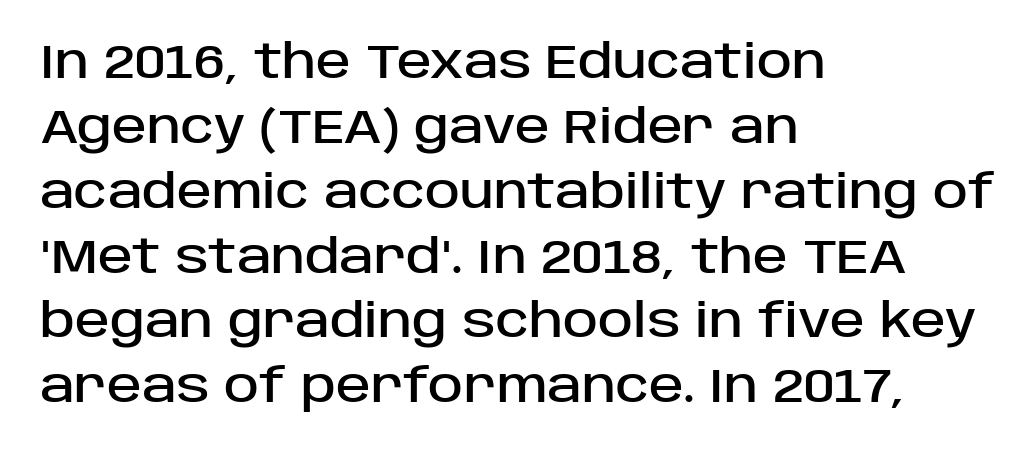
The image shows 47 px sans-serif type, upright; set left-aligned, normal line spacing (1.38x), normal letter spacing, not underlined; low stroke contrast and a large x-height.
